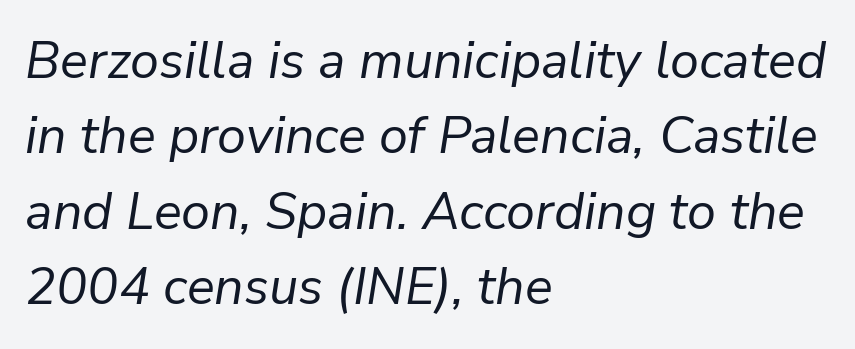
The image shows 52 px regular-weight type, italic (leaning right); set left-aligned, normal line spacing (1.45x), normal letter spacing, not underlined; low stroke contrast and a medium x-height.
